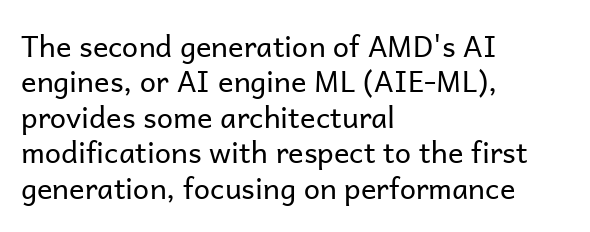
Q: Is the text bold? A: No.
Q: Is the text italic (slanted)? A: No, it is upright.
Q: Is the typeface a serif or a sans-serif typeface? A: Sans-serif.
Q: Is the text underlined? A: No.
Q: How is the paragraph aligned? A: Left-aligned.
Q: Is the spacing between letters normal or unusually wide? A: Normal.
Q: Width (condensed, normal, or wide)? A: Normal.
Q: Stroke contrast? A: Low.
Q: x-height? A: Medium.
Q: Monospaced? A: No.
